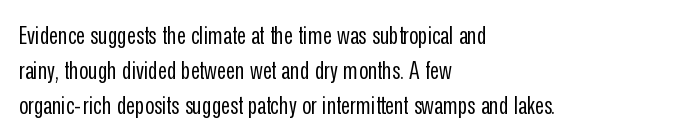
{"italic": "no", "bold": "no", "underline": "no", "align": "left", "line_spacing": "normal", "line_spacing_ratio": 1.4, "letter_spacing": "normal", "letter_spacing_em": 0.0, "glyph_px": 25}
